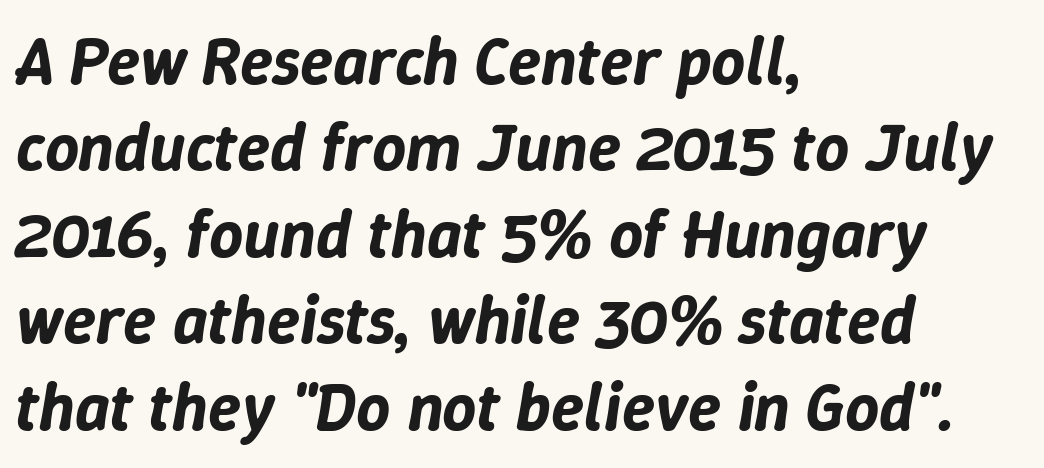
The image shows 67 px text type, italic (leaning right); set left-aligned, normal line spacing (1.29x), normal letter spacing, not underlined; low stroke contrast and a medium x-height.
